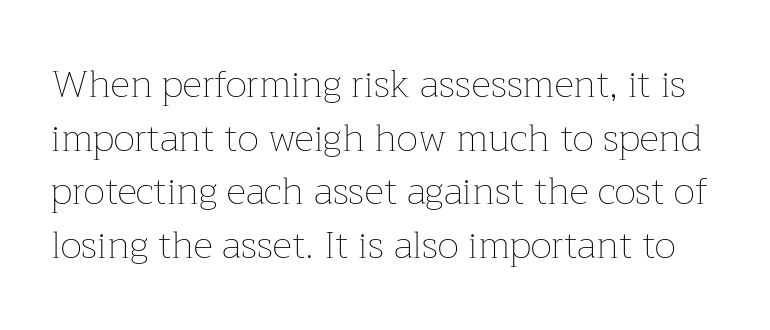
The image shows 38 px thin type, upright; set normal line spacing (1.41x), normal letter spacing, not underlined; low stroke contrast and a medium x-height.
